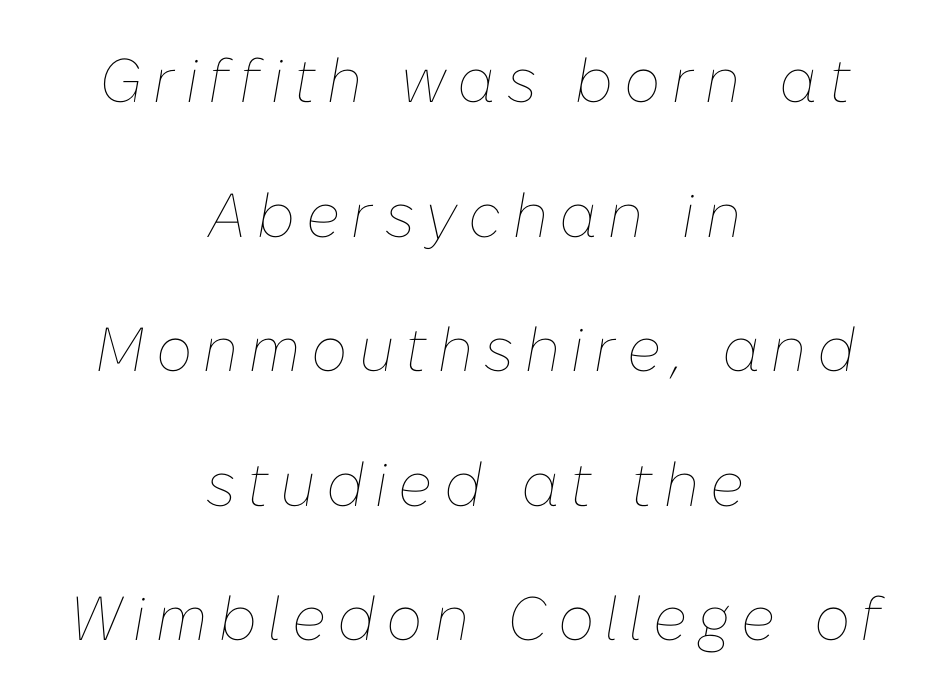
{"italic": "yes", "lean": "right", "slant_degrees": 10, "bold": "no", "weight": "thin", "width": "normal", "stroke_contrast": "low", "x_height": "medium", "monospaced": "no", "underline": "no", "align": "center", "line_spacing": "loose", "line_spacing_ratio": 2.17, "glyph_px": 62}
